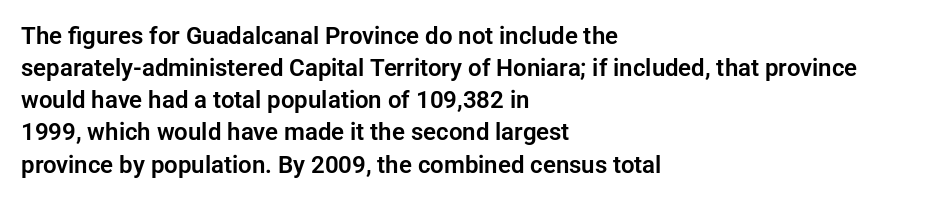
Q: Is the text italic (slanted)? A: No, it is upright.
Q: Is the text underlined? A: No.
Q: How is the paragraph aligned? A: Left-aligned.
Q: Is the spacing between letters normal or unusually wide? A: Normal.
Q: Is the spacing between lines tight, normal or loose? A: Normal.
